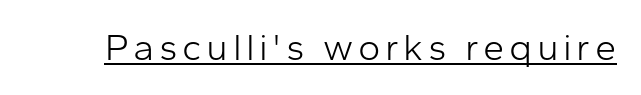
Q: Is the text bold? A: No.
Q: Is the text italic (slanted)? A: No, it is upright.
Q: Is the typeface a serif or a sans-serif typeface? A: Sans-serif.
Q: Is the text underlined? A: Yes.
Q: Width (condensed, normal, or wide)? A: Normal.
Q: Stroke contrast? A: Low.
Q: x-height? A: Medium.
Q: Monospaced? A: No.
